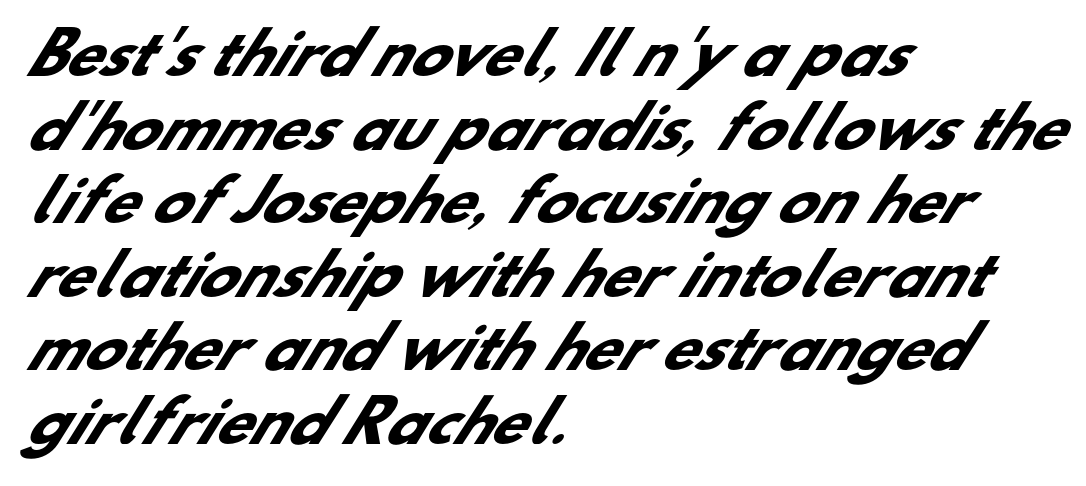
These lines stack with their left ends in a neat column. Observe the absence of serifs on each vertical stroke in this sample. The letterforms sit shoulder to shoulder at normal distance. Each letter keeps its own natural width here, so spacing adapts to shape.
